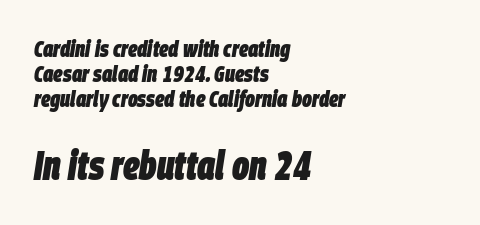
The rendering uses natural spacing where letterforms have individual widths. The space directly below the letters is spotless. Italic? Definitely — the glyphs are oblique. The ragged edge is on the right, which tells us the setting is flush left. Is the type bold? Yes — the strokes are clearly thick and heavy.
